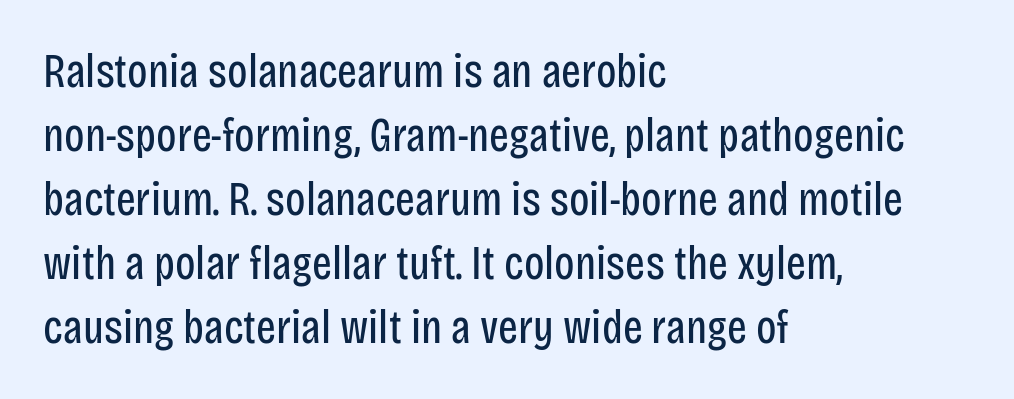
The image shows 47 px regular-weight, condensed sans-serif type, upright; set left-aligned, normal line spacing (1.36x), normal letter spacing, not underlined; low stroke contrast and a large x-height.
